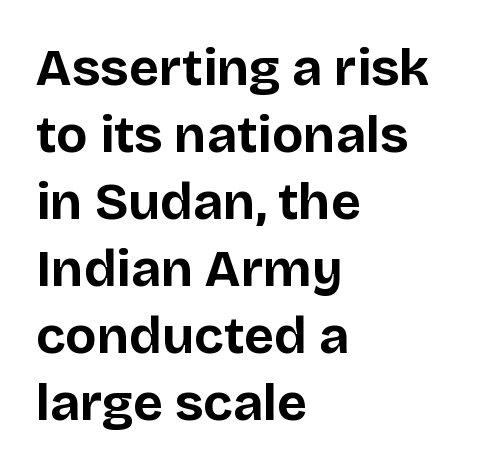
The image shows 52 px bold sans-serif type, upright; set left-aligned, normal line spacing (1.29x), normal letter spacing, not underlined; low stroke contrast and a large x-height.
